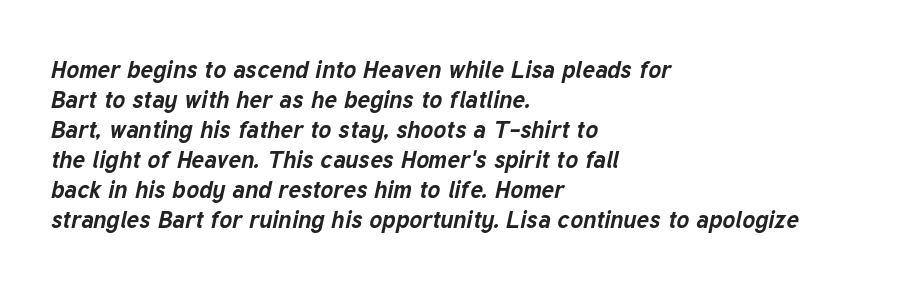
Caption: standard tracking, unaltered. Short and long lines alike share a common starting point at left. On the weight axis this lands at bold, roughly 700. When letters slant like this, we call the style italic.
